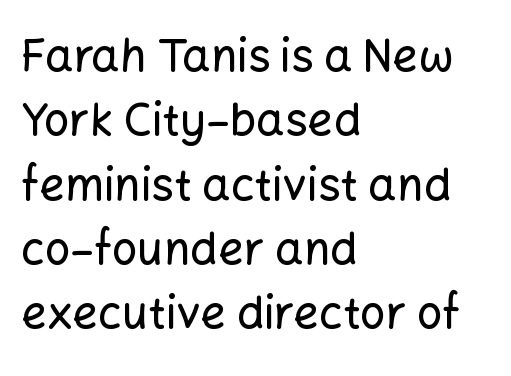
{"serif": "no", "italic": "no", "width": "normal", "stroke_contrast": "low", "x_height": "medium", "monospaced": "no", "underline": "no", "align": "left", "line_spacing": "normal", "line_spacing_ratio": 1.43, "letter_spacing": "normal", "letter_spacing_em": 0.0, "glyph_px": 45}
